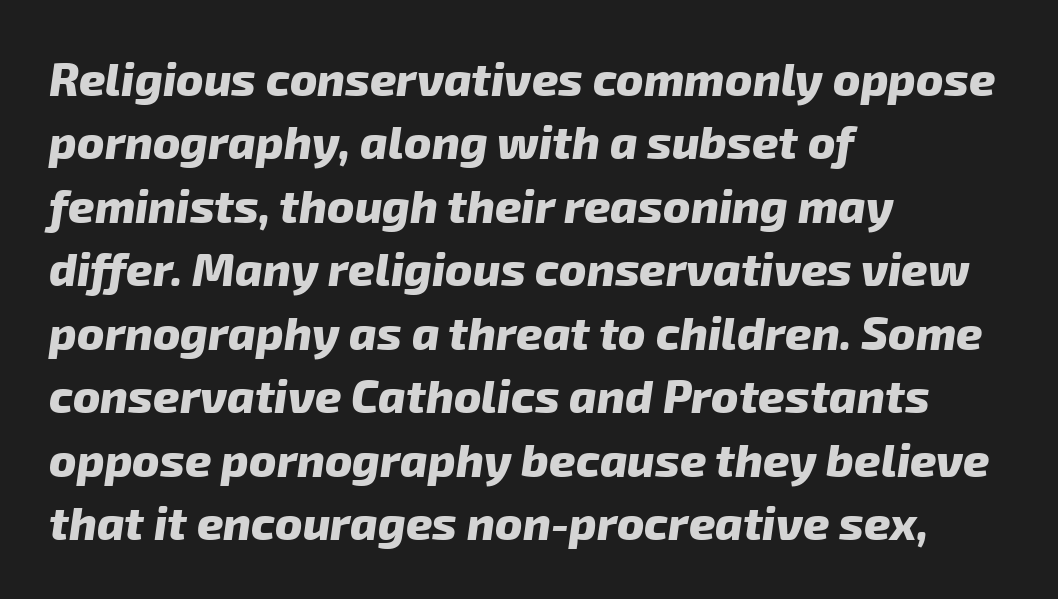
Typographic density is high because the face is bold. This sample has the flowing, uneven cadence of proportional lettering. Check the space under the baseline: it is left empty. Is this a sans? Yes — the strokes have no serifs.
